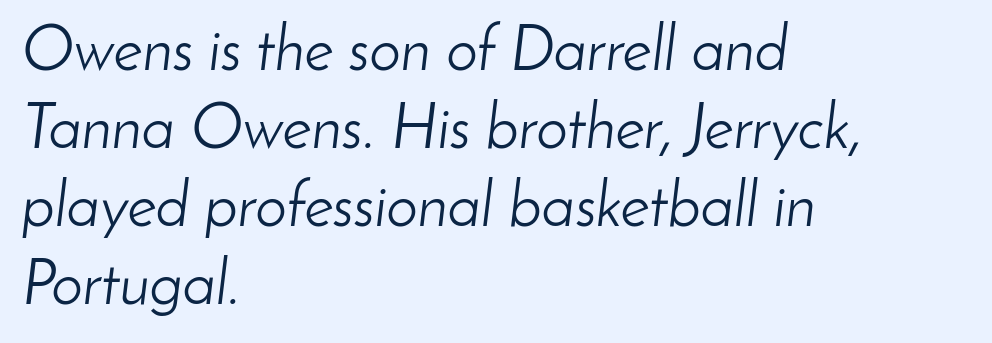
Q: Is the text bold? A: No.
Q: Is the text italic (slanted)? A: Yes, it leans right by about 8 degrees.
Q: Is the text underlined? A: No.
Q: How is the paragraph aligned? A: Left-aligned.
Q: Is the spacing between letters normal or unusually wide? A: Normal.
Q: Width (condensed, normal, or wide)? A: Normal.
Q: Stroke contrast? A: Low.
Q: x-height? A: Small.
Q: Monospaced? A: No.
